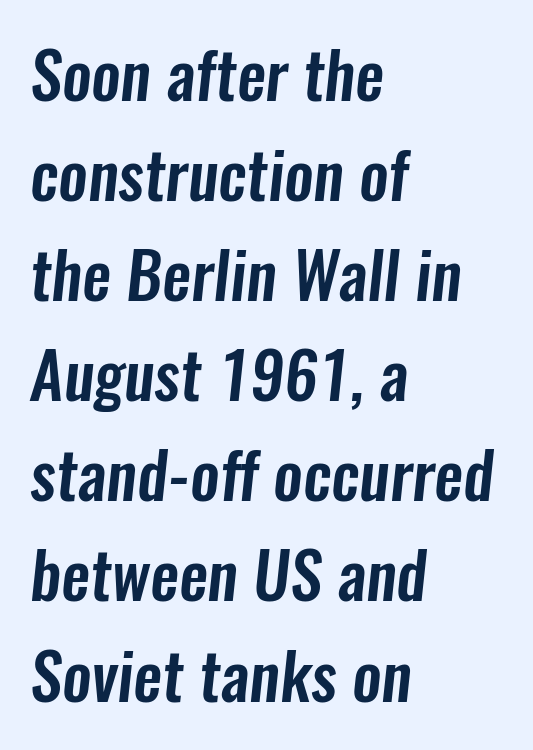
Q: Is the typeface a serif or a sans-serif typeface? A: Sans-serif.
Q: Is the text underlined? A: No.
Q: How is the paragraph aligned? A: Left-aligned.
Q: Is the spacing between letters normal or unusually wide? A: Normal.
Q: Is the spacing between lines tight, normal or loose? A: Normal.
Q: Width (condensed, normal, or wide)? A: Condensed.
Q: Stroke contrast? A: Low.
Q: x-height? A: Medium.
Q: Monospaced? A: No.
